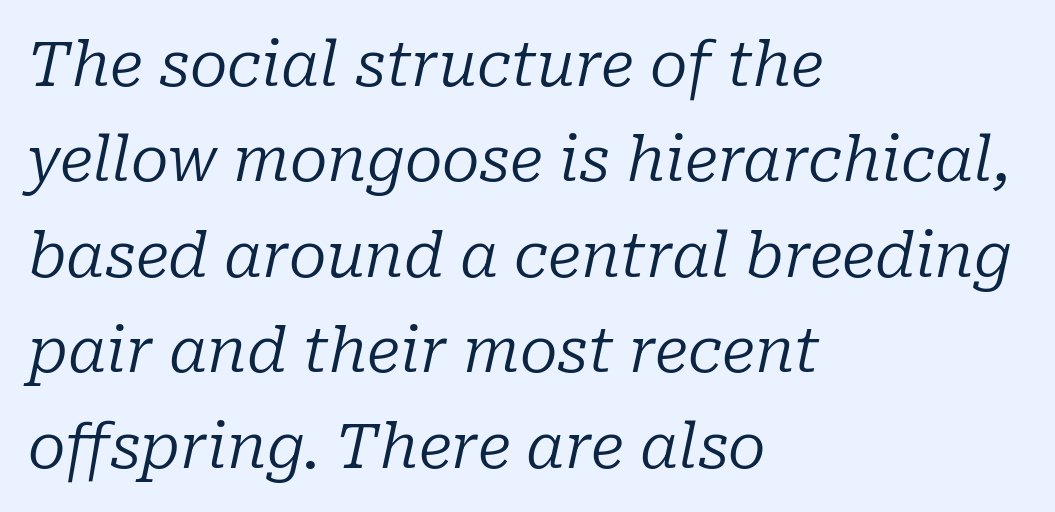
Notice how descenders clear the ascenders below comfortably — that's standard leading. Letter spacing: default. Weight: regular or lighter. Looks like regular typesetting: each glyph gets only the width it needs.
